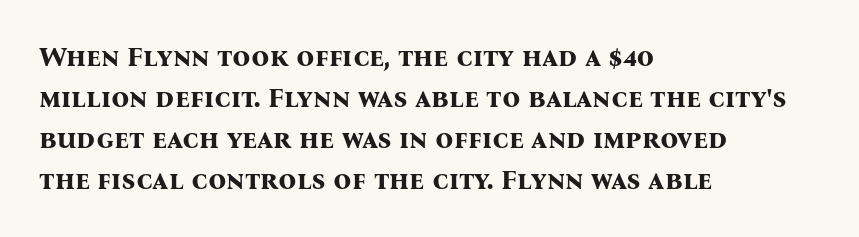
Descenders hang freely into open space. Does the copy run flush right? No — it runs flush left. The rendering uses a bold face; every stroke is thick and dark. The passage shown is typed in a proportional face where columns would drift. Nothing unusual about the tracking: characters are spaced as the font intends.
